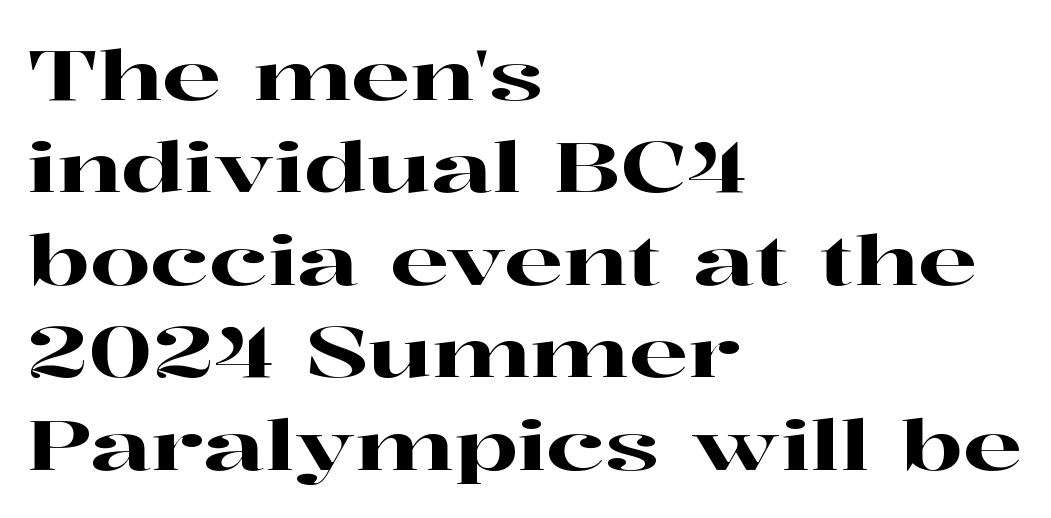
{"serif": "yes", "italic": "no", "width": "wide", "stroke_contrast": "high", "x_height": "medium", "monospaced": "no", "underline": "no", "align": "left", "line_spacing": "normal", "line_spacing_ratio": 1.34, "letter_spacing": "normal", "letter_spacing_em": 0.0, "glyph_px": 69}
